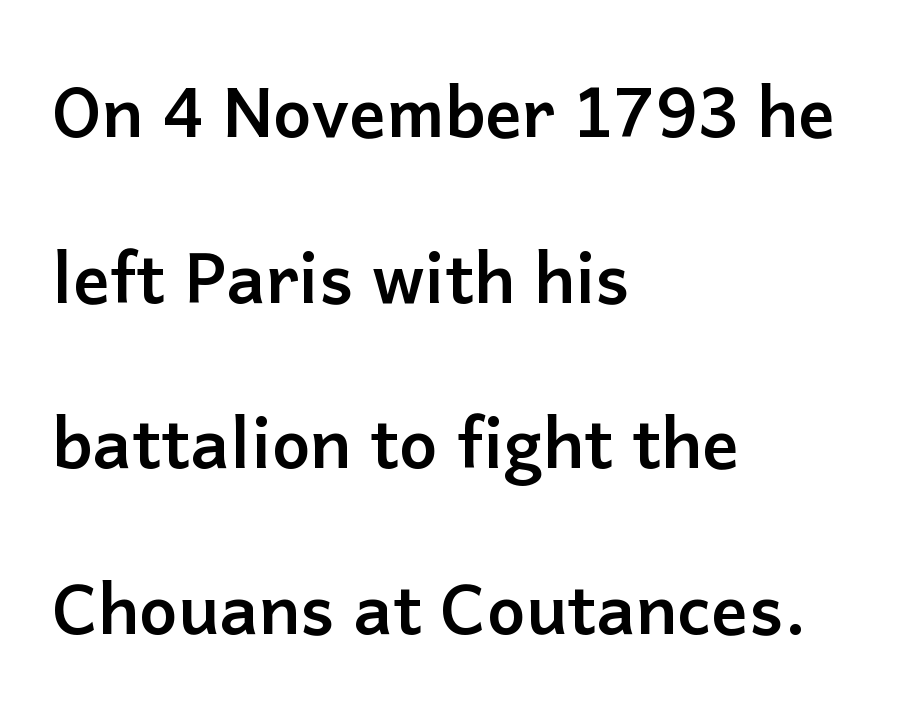
Varying glyph widths throughout — classic text-font behaviour. Compared with typical body copy, the letter spacing here is the same. To sum up the face: it is a sans, with no serifs. The strokes are fattened all the way to bold.
